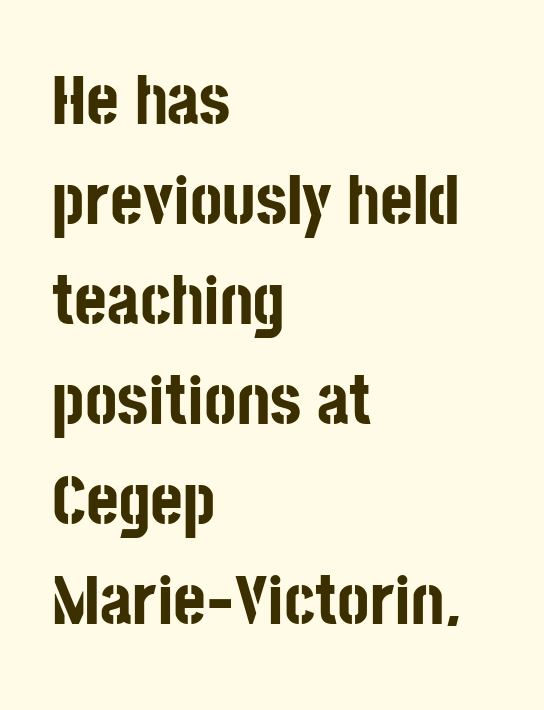
Strong, thick strokes mark this as bold type. The tracking reads as untouched default to a designer's eye. Line starts are locked; line ends wander. The letters stand upright; this is a roman face. Normally led — the rows are evenly, conventionally spaced.
